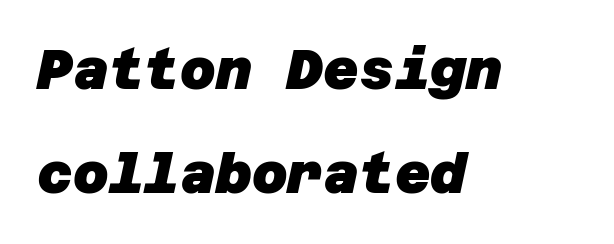
These lines stand farther apart than default settings would place them. The paragraph has a hard left edge and a soft right edge. You'd pick this weight for a headline — it's a proper bold. Underline: absent. In terms of letterform style, serifs are entirely absent. Here the glyphs are tracked normally, forming tight word shapes.
